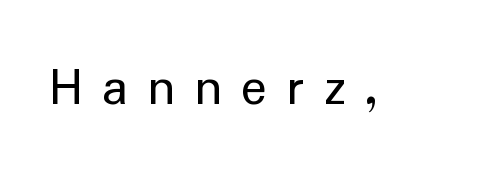
{"serif": "no", "italic": "no", "bold": "no", "weight": "regular", "width": "normal", "stroke_contrast": "low", "x_height": "medium", "monospaced": "no", "underline": "no", "letter_spacing": "wide", "letter_spacing_em": 0.35, "glyph_px": 55}
